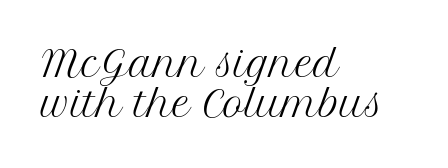
Tightly led — the rows are bunched. Varying glyph widths throughout — classic text-font behaviour. Plain, unruled lines of type. No chunkiness to these letters — they're not bold.
